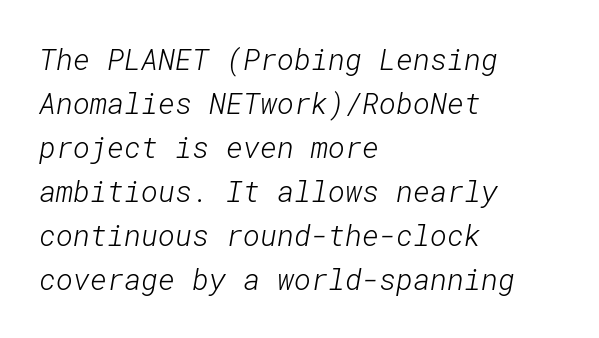
{"serif": "no", "bold": "no", "weight": "light", "width": "normal", "stroke_contrast": "low", "x_height": "medium", "underline": "no", "align": "left", "line_spacing": "normal", "line_spacing_ratio": 1.52, "letter_spacing": "normal", "letter_spacing_em": 0.0, "glyph_px": 29}
